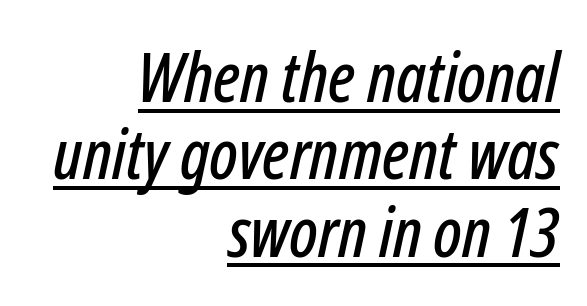
Q: Is the text italic (slanted)? A: Yes, it leans right by about 12 degrees.
Q: Is the text underlined? A: Yes.
Q: How is the paragraph aligned? A: Right-aligned.
Q: Is the spacing between letters normal or unusually wide? A: Normal.
Q: Is the spacing between lines tight, normal or loose? A: Tight.
Q: Width (condensed, normal, or wide)? A: Condensed.
Q: Stroke contrast? A: Low.
Q: x-height? A: Medium.
Q: Monospaced? A: No.
